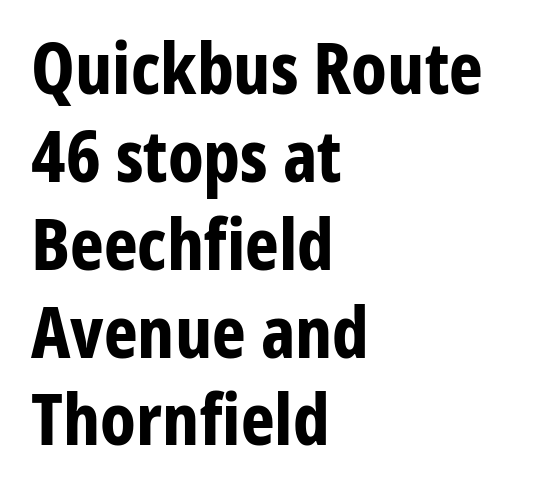
{"serif": "no", "italic": "no", "bold": "yes", "weight": "bold", "width": "condensed", "stroke_contrast": "low", "x_height": "medium", "monospaced": "no", "underline": "no", "align": "left", "line_spacing_ratio": 1.22, "letter_spacing": "normal", "letter_spacing_em": 0.0, "glyph_px": 72}
